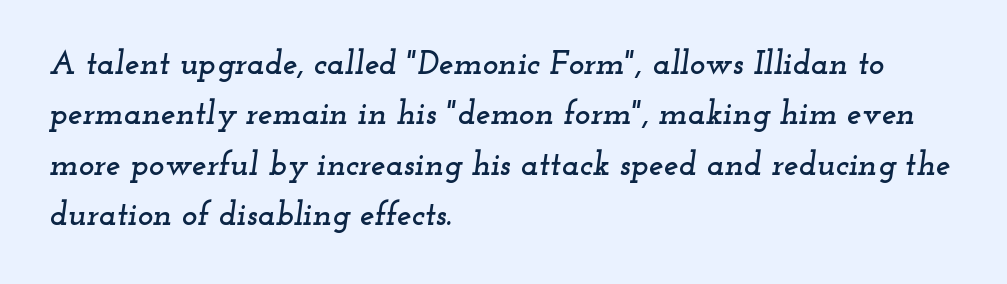
The image shows 33 px wide serif type, italic (leaning right); set left-aligned, normal line spacing (1.53x), normal letter spacing, not underlined; low stroke contrast and a small x-height.
